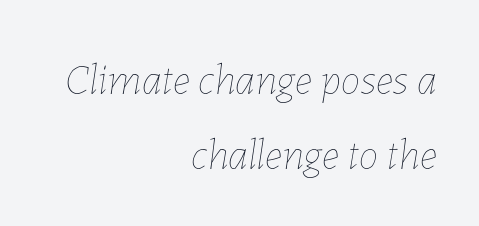
Q: Is the text bold? A: No.
Q: Is the text italic (slanted)? A: Yes, it leans right by about 7 degrees.
Q: Is the text underlined? A: No.
Q: How is the paragraph aligned? A: Right-aligned.
Q: Is the spacing between letters normal or unusually wide? A: Normal.
Q: Is the spacing between lines tight, normal or loose? A: Normal.
Q: Width (condensed, normal, or wide)? A: Normal.
Q: Stroke contrast? A: Low.
Q: x-height? A: Medium.
Q: Monospaced? A: No.
